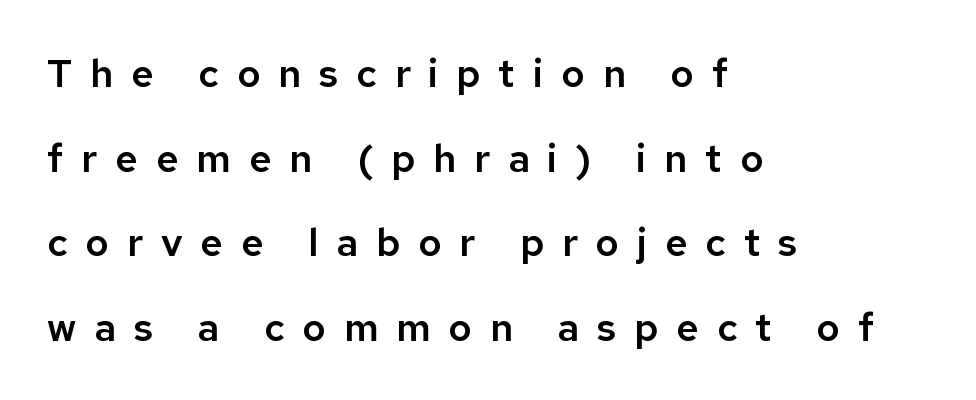
{"serif": "no", "italic": "no", "width": "normal", "stroke_contrast": "low", "x_height": "medium", "monospaced": "no", "underline": "no", "align": "left", "line_spacing": "loose", "line_spacing_ratio": 2.17, "letter_spacing": "wide", "letter_spacing_em": 0.46, "glyph_px": 39}
